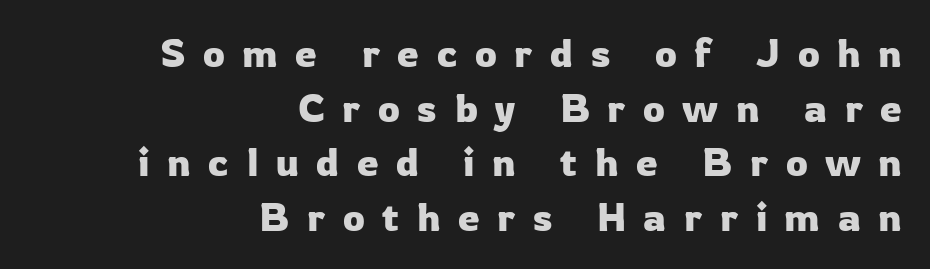
{"serif": "no", "italic": "no", "width": "normal", "stroke_contrast": "low", "x_height": "medium", "monospaced": "no", "underline": "no", "align": "right", "line_spacing": "normal", "line_spacing_ratio": 1.4, "letter_spacing": "wide", "letter_spacing_em": 0.45, "glyph_px": 39}
